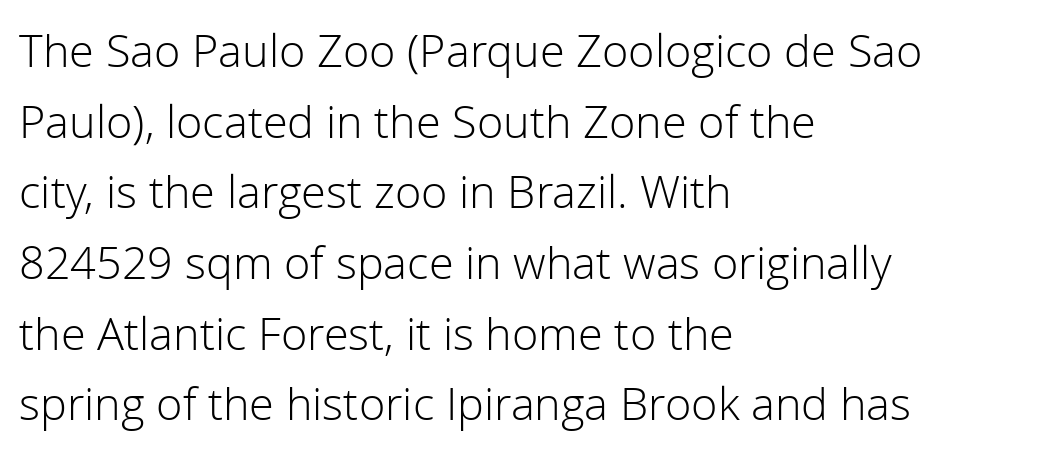
{"serif": "no", "italic": "no", "bold": "no", "weight": "light", "width": "normal", "stroke_contrast": "low", "x_height": "medium", "monospaced": "no", "underline": "no", "align": "left", "line_spacing": "normal", "line_spacing_ratio": 1.57, "letter_spacing": "normal", "letter_spacing_em": 0.0, "glyph_px": 45}
